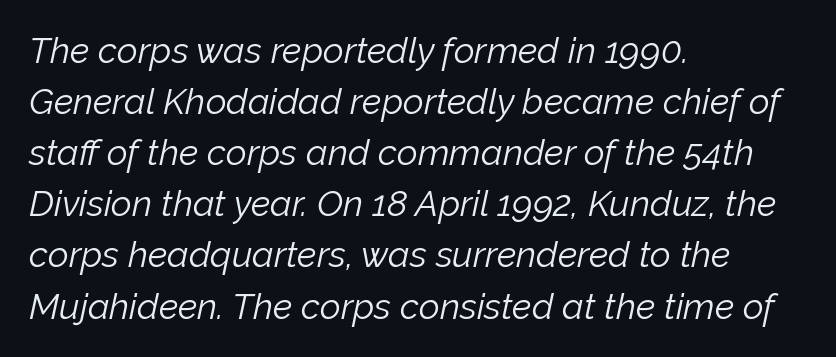
The image shows 36 px light type, italic (leaning right); set left-aligned, normal line spacing (1.42x), normal letter spacing, not underlined; low stroke contrast and a medium x-height.
